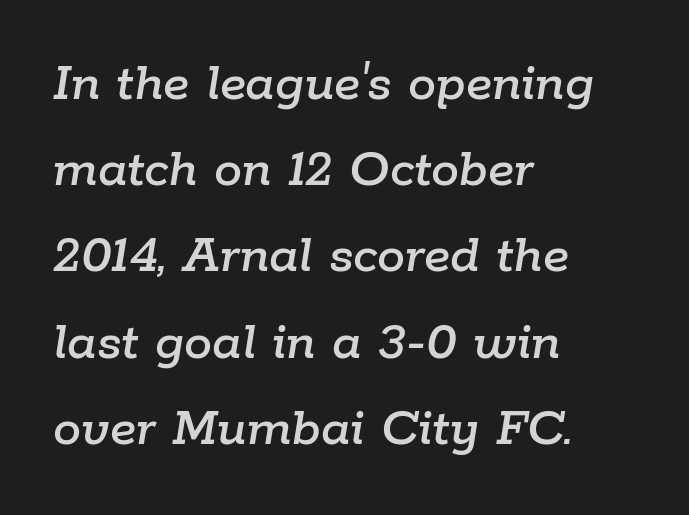
{"italic": "yes", "lean": "right", "slant_degrees": 9, "width": "normal", "stroke_contrast": "low", "x_height": "medium", "monospaced": "no", "underline": "no", "align": "left", "line_spacing": "normal", "line_spacing_ratio": 1.54, "letter_spacing": "normal", "letter_spacing_em": 0.0, "glyph_px": 56}
